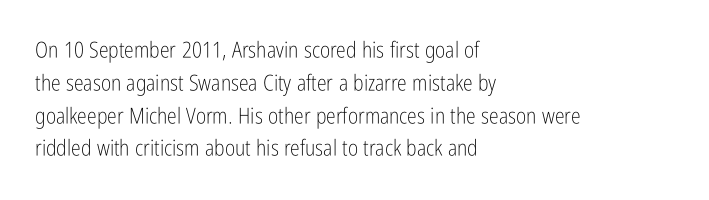
Descender tails drop into unmarked territory. Vertically, the passage feels balanced, rows spaced as you'd expect. The typesetter chose a ragged-right arrangement here. The typography opts for an upright posture over an oblique one. The rendering keeps characters at their native spacing. Stroke mass is kept to a normal reading level or below.
